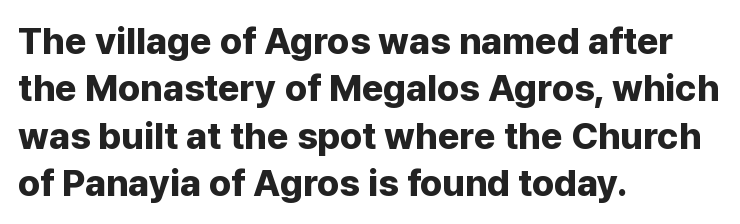
Here the glyphs are tracked normally, forming tight word shapes. The text was rendered using a sans face with plain stroke endings. Weight check: bold — yes, fully. Vertically, the passage feels balanced, rows spaced as you'd expect. Beneath every word, the page is bare.
